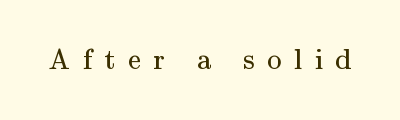
{"serif": "yes", "italic": "no", "bold": "no", "weight": "regular", "width": "normal", "stroke_contrast": "medium", "x_height": "small", "monospaced": "no", "underline": "no", "letter_spacing": "wide", "letter_spacing_em": 0.43, "glyph_px": 29}
